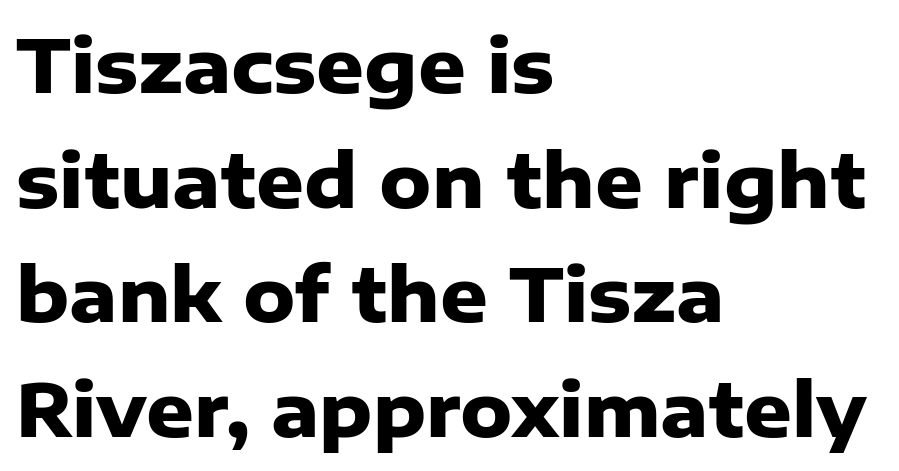
Glance below the letters and you will spot only blank space. One-word summary of the alignment: left. The glyphs in this specimen are sans serif. A normal amount of white space separates one row of letters from the next. A full-strength bold gives these letters their thick strokes. These lines are rendered in a variable-pitch font.
